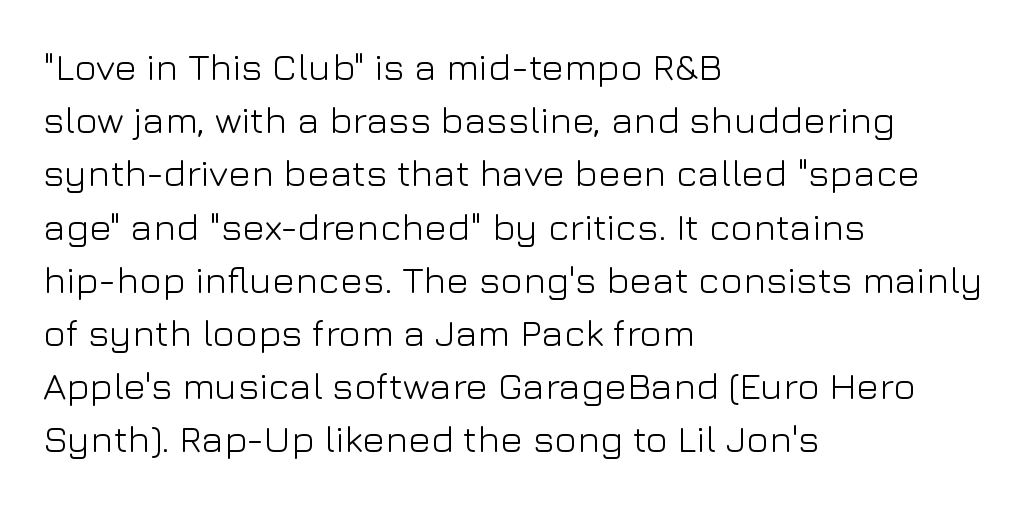
If you measured baseline to baseline, you'd find a middling distance. Is the block centered? No — it sits flush against the left margin. This rendering employs a face without finishing strokes, i.e., a sans-serif. The tracking reads as untouched default to a designer's eye. Has an underline been added? It has not. The rendering uses natural spacing where letterforms have individual widths.
